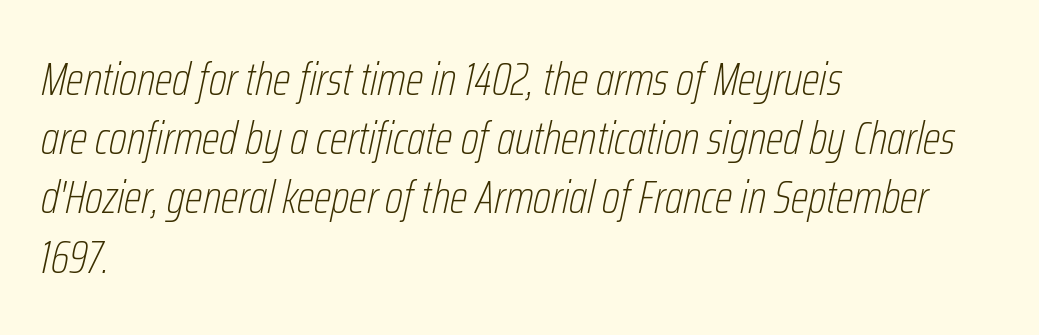
Q: Is the text bold? A: No.
Q: Is the text italic (slanted)? A: Yes, it leans right by about 12 degrees.
Q: Is the text underlined? A: No.
Q: How is the paragraph aligned? A: Left-aligned.
Q: Is the spacing between letters normal or unusually wide? A: Normal.
Q: Is the spacing between lines tight, normal or loose? A: Normal.
Q: Width (condensed, normal, or wide)? A: Condensed.
Q: Stroke contrast? A: Low.
Q: x-height? A: Medium.
Q: Monospaced? A: No.
